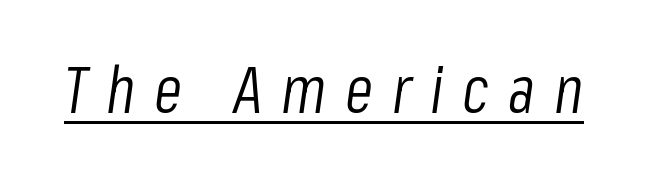
Q: Is the text bold? A: No.
Q: Is the text italic (slanted)? A: Yes, it leans right by about 8 degrees.
Q: Is the text underlined? A: Yes.
Q: Is the spacing between letters normal or unusually wide? A: Unusually wide.
Q: Width (condensed, normal, or wide)? A: Condensed.
Q: Stroke contrast? A: Low.
Q: x-height? A: Medium.
Q: Monospaced? A: No.
